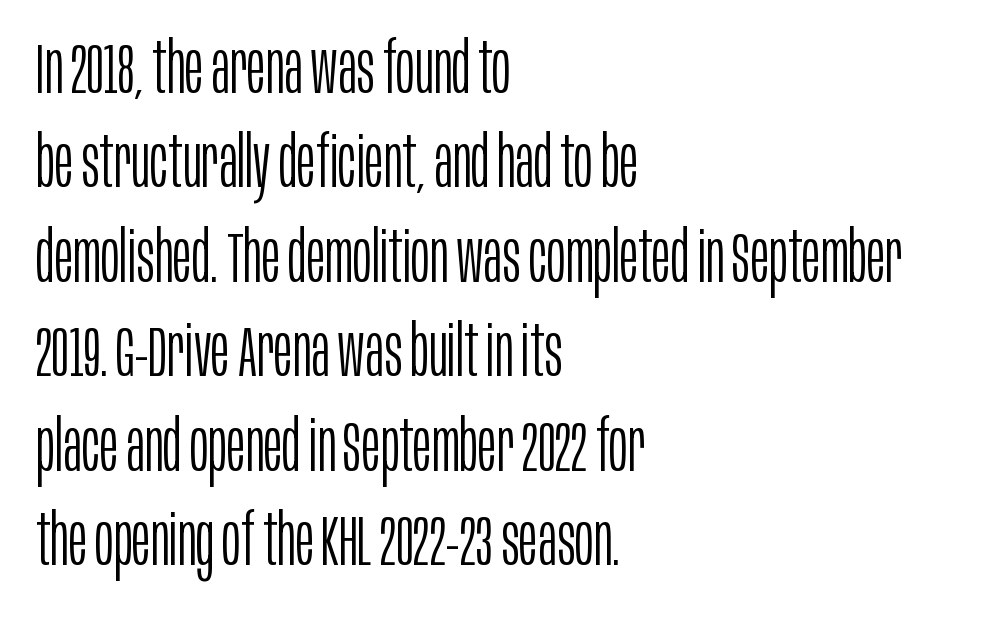
The image shows 71 px light, condensed sans-serif type, upright; set left-aligned, normal line spacing (1.33x), normal letter spacing, not underlined; low stroke contrast and a large x-height.
